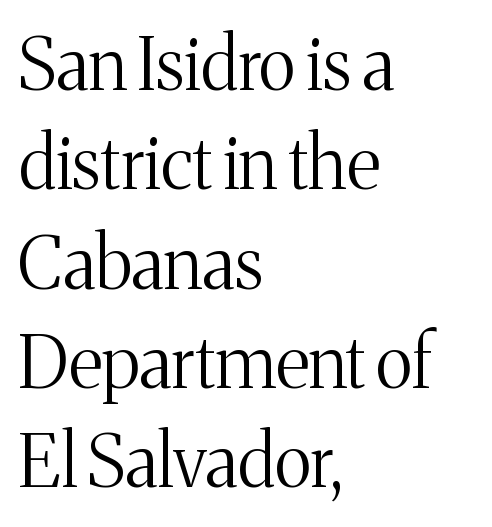
The baseline area is clear. Designer's note — italics off, roman on. A typesetter would call this leading conventional body-copy spacing. Students, note that the glyphs here touch the page at normal intervals. The typesetter chose a ragged-right arrangement here. Serif or sans? Serif — the stroke terminals have little feet.
